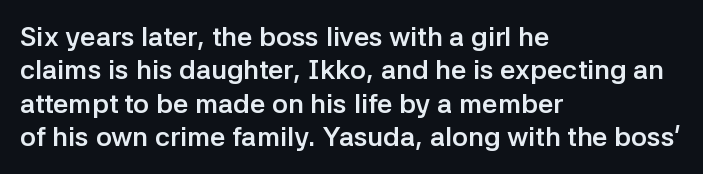
There is no visible air inserted between adjacent glyphs. Compared with a centered layout, this one pins lines to the left instead. The strokes are fattened all the way to bold. A typesetter would mark this as roman, not italic. The words here are not underlined.
